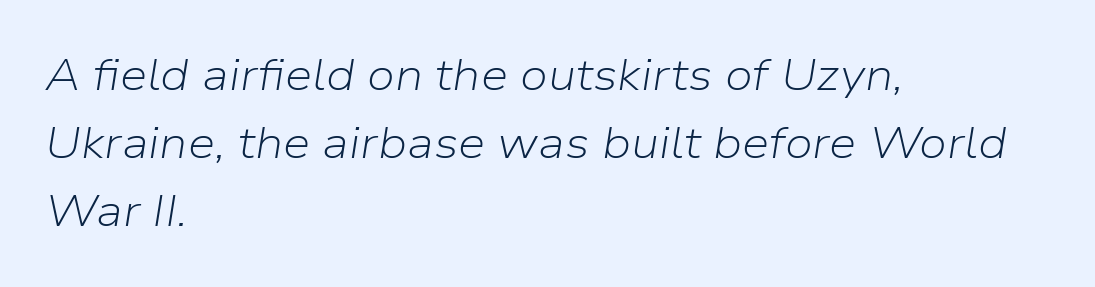
Observe the ordinary spacing: letters are neighbours, not strangers. The baseline area is clear. How would I describe the line gaps? Plain and ordinary. The strokes are not fattened; the text isn't bold. The lines are quadded left. A typesetter would mark this as italic.
